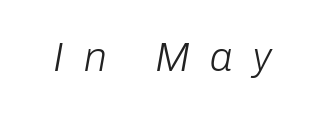
Q: Is the text bold? A: No.
Q: Is the text italic (slanted)? A: Yes, it leans right by about 10 degrees.
Q: Is the text underlined? A: No.
Q: Is the spacing between letters normal or unusually wide? A: Unusually wide.
Q: Width (condensed, normal, or wide)? A: Normal.
Q: Stroke contrast? A: Low.
Q: x-height? A: Medium.
Q: Monospaced? A: No.
